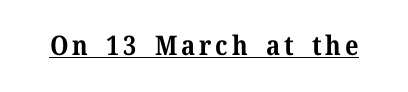
This is heavy type, rendered in bold. Tall strokes in this sample are plumb rather than angled. The lettering is marked with a stroke running underneath it.
